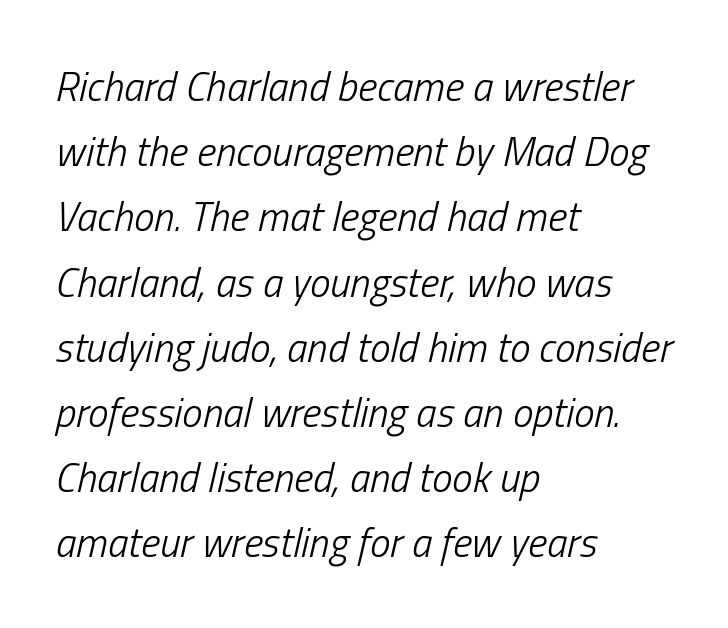
{"italic": "yes", "lean": "right", "slant_degrees": 13, "bold": "no", "weight": "light", "width": "condensed", "stroke_contrast": "low", "x_height": "medium", "monospaced": "no", "underline": "no", "align": "left", "line_spacing": "normal", "line_spacing_ratio": 1.59, "letter_spacing": "normal", "letter_spacing_em": 0.0, "glyph_px": 41}
